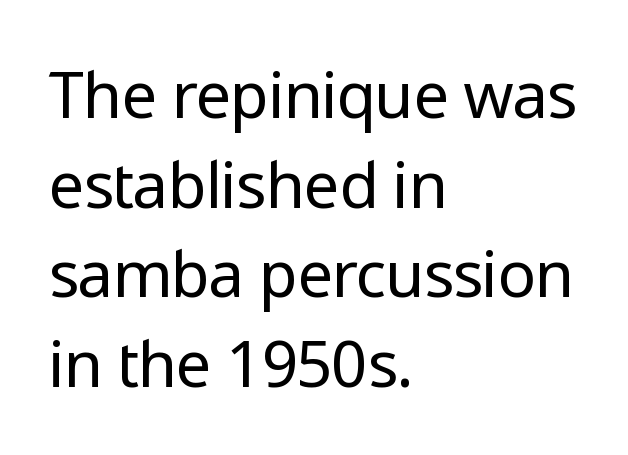
{"serif": "no", "italic": "no", "bold": "no", "weight": "regular", "width": "normal", "stroke_contrast": "low", "x_height": "medium", "monospaced": "no", "underline": "no", "align": "left", "line_spacing": "normal", "line_spacing_ratio": 1.4, "letter_spacing": "normal", "letter_spacing_em": 0.0, "glyph_px": 64}
